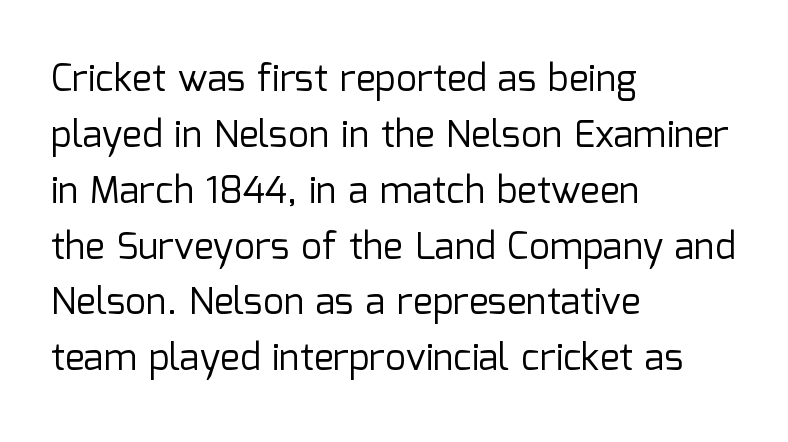
The image shows 37 px regular-weight sans-serif type, upright; set left-aligned, normal line spacing (1.51x), normal letter spacing, not underlined; low stroke contrast and a medium x-height.
